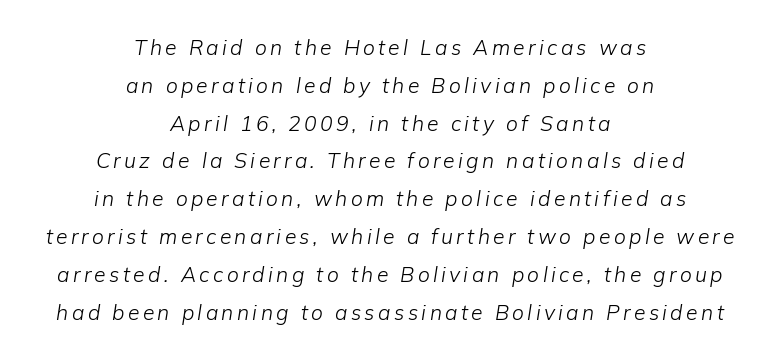
Q: Is the text bold? A: No.
Q: Is the text italic (slanted)? A: Yes, it leans right by about 9 degrees.
Q: Is the text underlined? A: No.
Q: How is the paragraph aligned? A: Centered.
